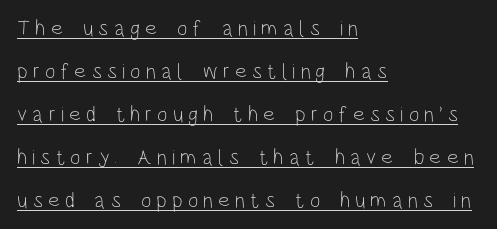
In terms of leading, this rendering errs on the spacious side. Notice how the passage keeps a crisp vertical edge on the left only. A typesetter would call this heavily tracked-out type. Stroke thickness stays within the range of a standard reading face or lighter. The lettering is marked with a stroke running underneath it.
